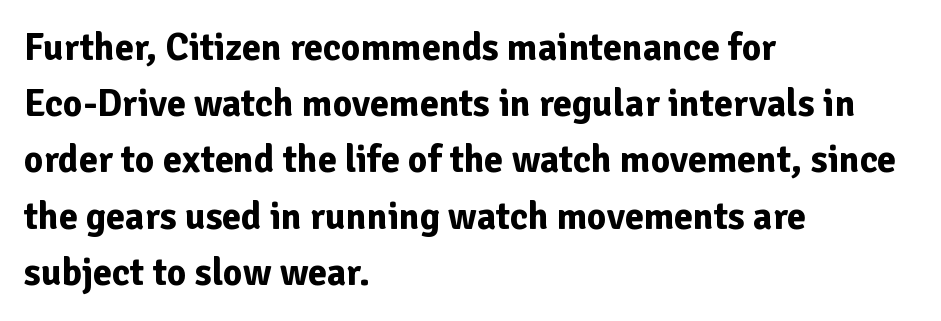
Honestly, the row spacing looks completely unremarkable. No feet cap the strokes, marking this as sans-serif type. Proportional: the letters do not fall into vertical columns. Just letters on the line, the space beneath them empty. The paragraph has a hard left edge and a soft right edge. Posture: straight, roman, zero tilt.
